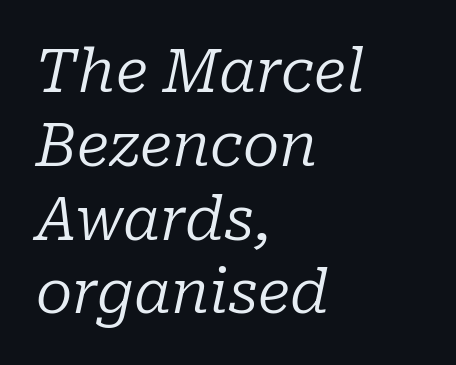
The rendering applies a slant to the glyphs. In CSS terms this would be text-align: left. Old-style or modern, the face here clearly has serifs. Weight: in the light-to-regular range. Anything drawn beneath the words? Only blank space.
